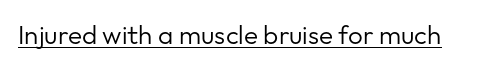
Short note: letters normally spaced. Is this a heavy cut? Hardly; it is regular or lighter. This sample uses an upright cut, with every glyph sitting square on the baseline. Is there an underline? Yes — a line sits under the letters.
